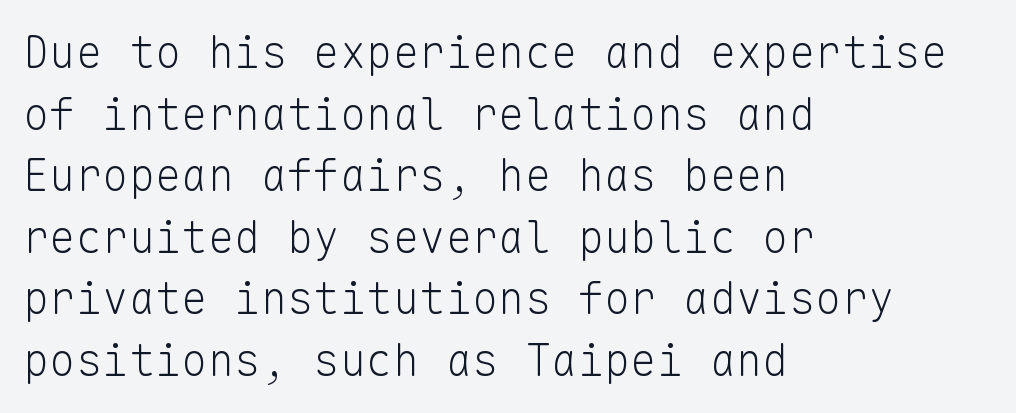
Q: Is the text bold? A: No.
Q: Is the text italic (slanted)? A: No, it is upright.
Q: Is the typeface a serif or a sans-serif typeface? A: Sans-serif.
Q: Is the text underlined? A: No.
Q: How is the paragraph aligned? A: Left-aligned.
Q: Is the spacing between letters normal or unusually wide? A: Normal.
Q: Is the spacing between lines tight, normal or loose? A: Normal.
Q: Width (condensed, normal, or wide)? A: Normal.
Q: Stroke contrast? A: Low.
Q: x-height? A: Medium.
Q: Monospaced? A: Yes.
